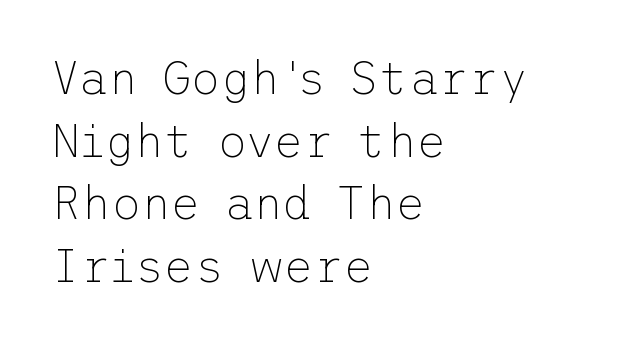
Q: Is the text bold? A: No.
Q: Is the text italic (slanted)? A: No, it is upright.
Q: Is the typeface a serif or a sans-serif typeface? A: Sans-serif.
Q: Is the text underlined? A: No.
Q: How is the paragraph aligned? A: Left-aligned.
Q: Is the spacing between letters normal or unusually wide? A: Normal.
Q: Is the spacing between lines tight, normal or loose? A: Normal.
Q: Width (condensed, normal, or wide)? A: Normal.
Q: Stroke contrast? A: Low.
Q: x-height? A: Medium.
